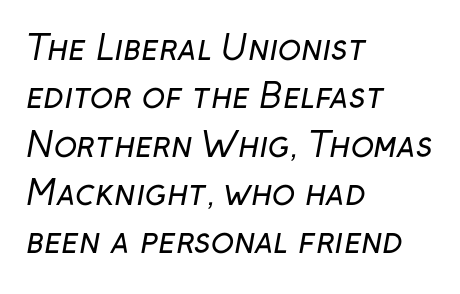
{"serif": "no", "bold": "no", "weight": "regular", "width": "normal", "stroke_contrast": "low", "x_height": "medium", "monospaced": "no", "underline": "no", "align": "left", "line_spacing": "normal", "line_spacing_ratio": 1.42, "letter_spacing": "normal", "letter_spacing_em": 0.0, "glyph_px": 34}
